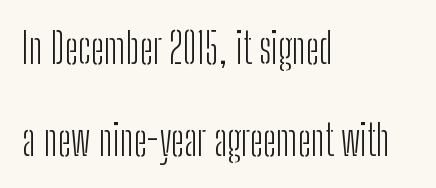
Q: Is the text bold? A: No.
Q: Is the text italic (slanted)? A: No, it is upright.
Q: Is the typeface a serif or a sans-serif typeface? A: Sans-serif.
Q: Is the text underlined? A: No.
Q: How is the paragraph aligned? A: Left-aligned.
Q: Is the spacing between letters normal or unusually wide? A: Normal.
Q: Is the spacing between lines tight, normal or loose? A: Loose.
Q: Width (condensed, normal, or wide)? A: Condensed.
Q: Stroke contrast? A: Low.
Q: x-height? A: Medium.
Q: Monospaced? A: No.
